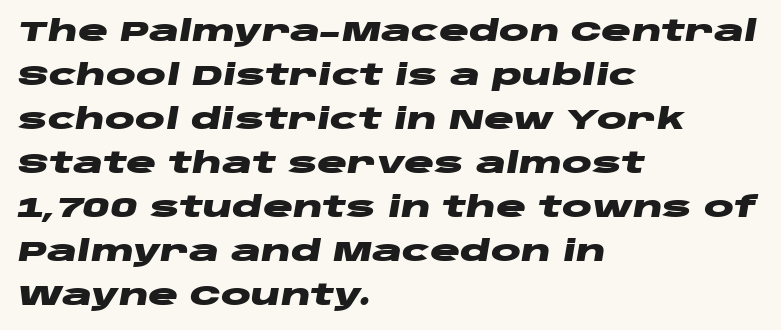
{"italic": "yes", "lean": "right", "slant_degrees": 10, "bold": "yes", "weight": "heavy", "width": "wide", "stroke_contrast": "low", "x_height": "large", "monospaced": "no", "underline": "no", "align": "left", "line_spacing": "normal", "line_spacing_ratio": 1.57, "letter_spacing": "normal", "letter_spacing_em": 0.0, "glyph_px": 28}
